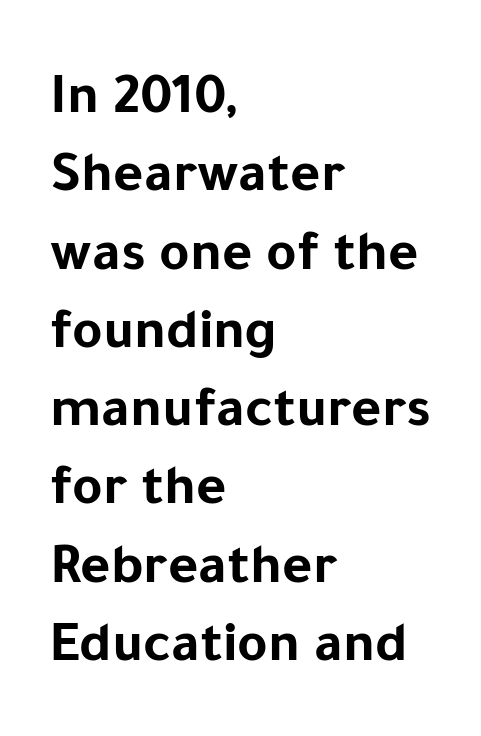
Descenders are the only things crossing below the line. The typesetting leans heavy: a genuine bold. If you drew a line through each stem, it would be perfectly vertical. These lines stack with their left ends in a neat column. You could not count columns in this text — the font is proportionally spaced.
